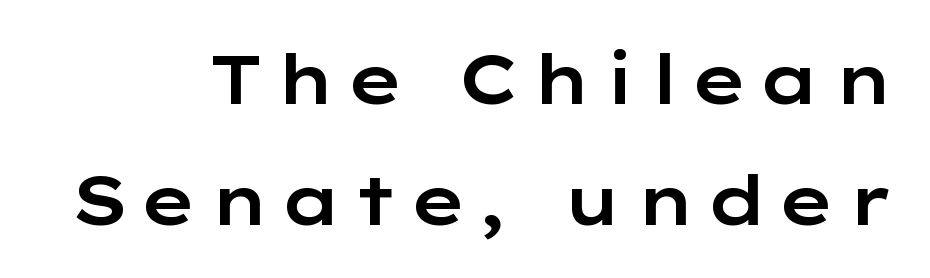
Q: Is the text italic (slanted)? A: No, it is upright.
Q: Is the typeface a serif or a sans-serif typeface? A: Sans-serif.
Q: Is the text underlined? A: No.
Q: Width (condensed, normal, or wide)? A: Wide.
Q: Stroke contrast? A: Low.
Q: x-height? A: Medium.
Q: Monospaced? A: No.
